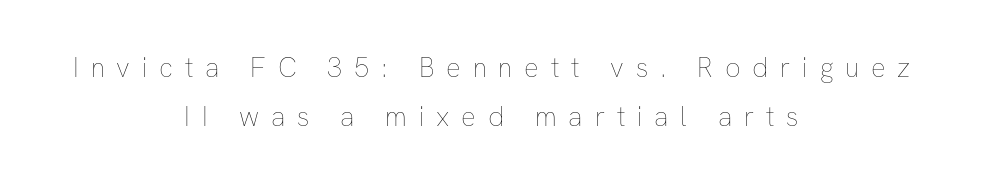
The image shows 27 px text type, upright; set centered, line spacing 1.82x, unusually wide letter spacing (+0.44 em), not underlined.
